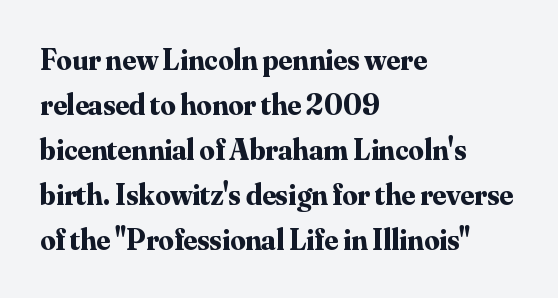
Q: Is the text bold? A: Yes.
Q: Is the text italic (slanted)? A: No, it is upright.
Q: Is the typeface a serif or a sans-serif typeface? A: Serif.
Q: Is the text underlined? A: No.
Q: How is the paragraph aligned? A: Left-aligned.
Q: Is the spacing between letters normal or unusually wide? A: Normal.
Q: Is the spacing between lines tight, normal or loose? A: Normal.
Q: Width (condensed, normal, or wide)? A: Normal.
Q: Stroke contrast? A: Medium.
Q: x-height? A: Small.
Q: Monospaced? A: No.
